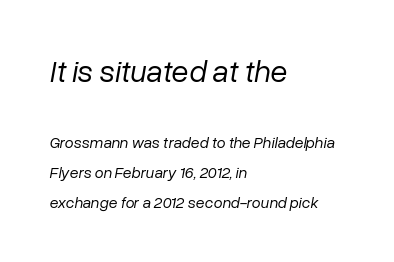
The image shows 31 px regular-weight type, italic (leaning right); set left-aligned, line spacing 1.86x, normal letter spacing, not underlined; the first (top) block is 1.94x larger; low stroke contrast and a medium x-height.
